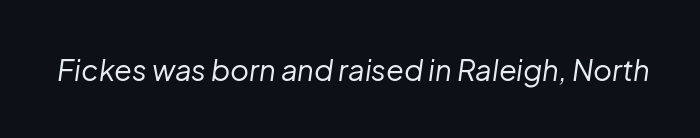
{"italic": "yes", "lean": "right", "slant_degrees": 8, "bold": "no", "weight": "regular", "width": "normal", "stroke_contrast": "low", "x_height": "medium", "monospaced": "no", "underline": "no", "letter_spacing": "normal", "letter_spacing_em": 0.0, "glyph_px": 29}
